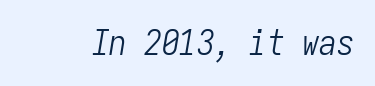
Q: Is the text bold? A: No.
Q: Is the text italic (slanted)? A: Yes, it leans right by about 9 degrees.
Q: Is the text underlined? A: No.
Q: Is the spacing between letters normal or unusually wide? A: Normal.
Q: Width (condensed, normal, or wide)? A: Condensed.
Q: Stroke contrast? A: Low.
Q: x-height? A: Medium.
Q: Monospaced? A: Yes.
